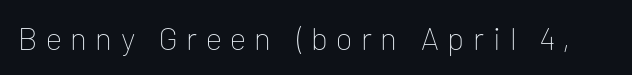
Q: Is the text bold? A: No.
Q: Is the text italic (slanted)? A: No, it is upright.
Q: Is the typeface a serif or a sans-serif typeface? A: Sans-serif.
Q: Is the text underlined? A: No.
Q: Is the spacing between letters normal or unusually wide? A: Unusually wide.
Q: Width (condensed, normal, or wide)? A: Normal.
Q: Stroke contrast? A: Low.
Q: x-height? A: Medium.
Q: Monospaced? A: No.
